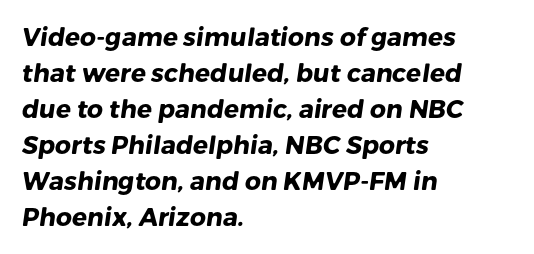
The image shows 25 px bold type; set left-aligned, normal line spacing (1.44x), normal letter spacing, not underlined.
